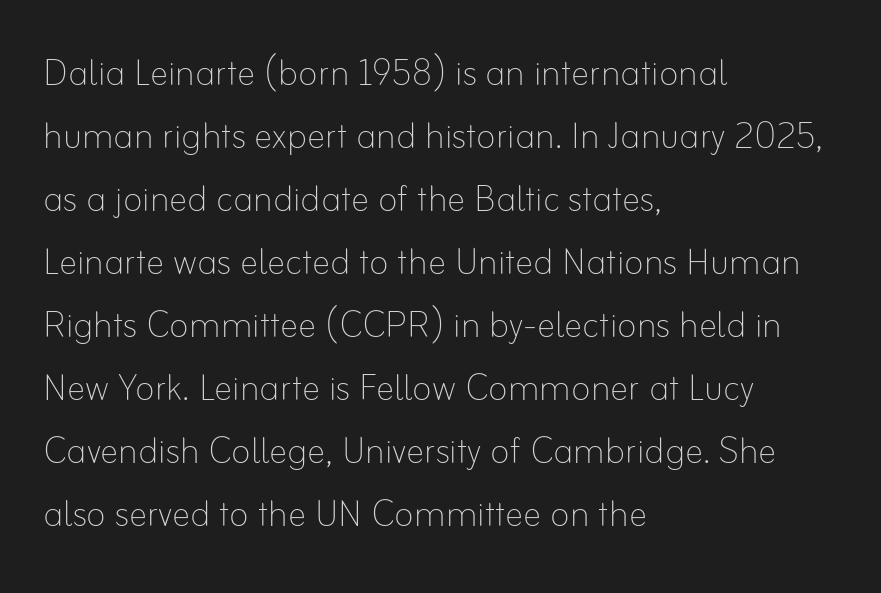
The image shows 46 px thin type, upright; set left-aligned, normal line spacing (1.37x), normal letter spacing, not underlined; low stroke contrast and a small x-height.
